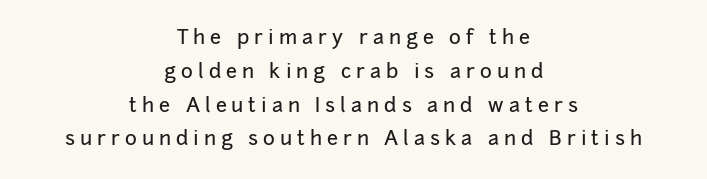
The image shows 20 px text type, upright; set centered, normal line spacing (1.69x), unusually wide letter spacing (+0.25 em), not underlined.
